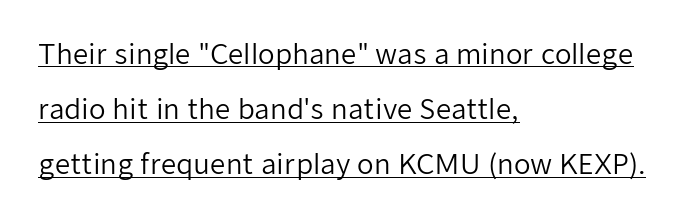
{"italic": "no", "bold": "no", "underline": "yes", "align": "left", "line_spacing": "loose", "line_spacing_ratio": 2.04, "letter_spacing": "normal", "letter_spacing_em": 0.0, "glyph_px": 27}
